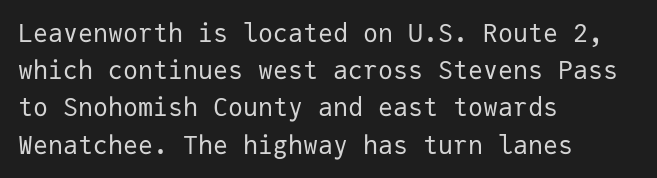
The image shows 25 px text type, upright; set left-aligned, normal line spacing (1.49x), normal letter spacing, not underlined.
